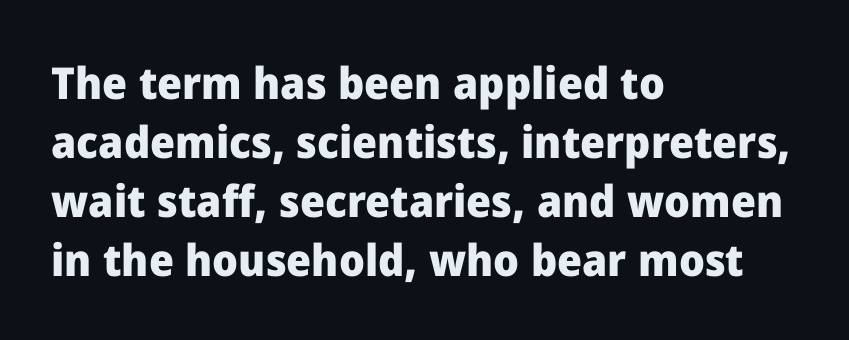
Vertical strokes here are truly vertical. The rendering uses a bold face; every stroke is thick and dark. The passage is arranged the way most books set body copy — flush left. Observe the ordinary spacing: letters are neighbours, not strangers. Quick note: underline off. You could not count columns in this text — the font is proportionally spaced.
